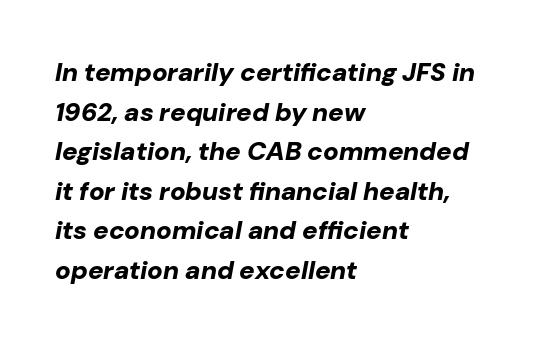
{"italic": "yes", "lean": "right", "slant_degrees": 10, "bold": "yes", "underline": "no", "align": "left", "line_spacing": "normal", "line_spacing_ratio": 1.52, "letter_spacing": "normal", "letter_spacing_em": 0.0, "glyph_px": 26}
